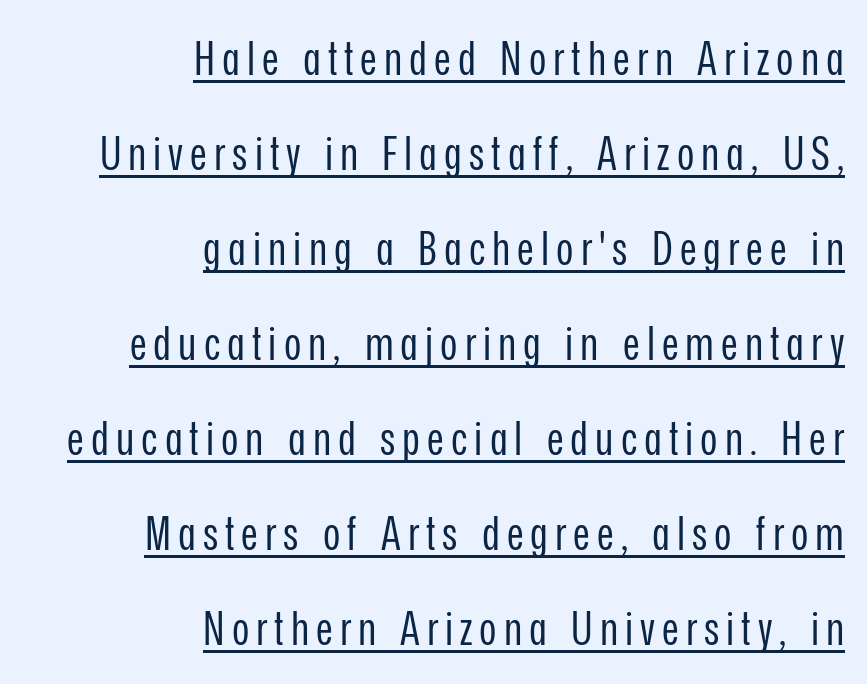
The lettering stays uniformly vertical, giving the passage a roman look. The letterforms sit at book weight or below. Does the type have serifs? No, each stem ends abruptly. Looks like someone drew a line under every word here.
